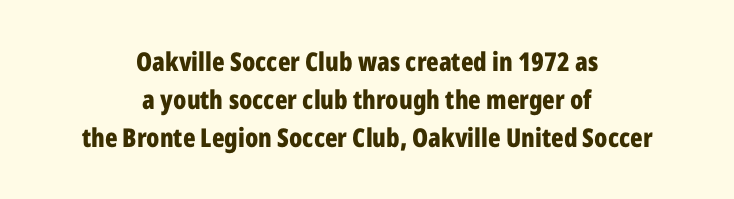
Q: Is the text bold? A: Yes.
Q: Is the text italic (slanted)? A: No, it is upright.
Q: Is the text underlined? A: No.
Q: How is the paragraph aligned? A: Centered.
Q: Is the spacing between letters normal or unusually wide? A: Normal.
Q: Is the spacing between lines tight, normal or loose? A: Normal.
